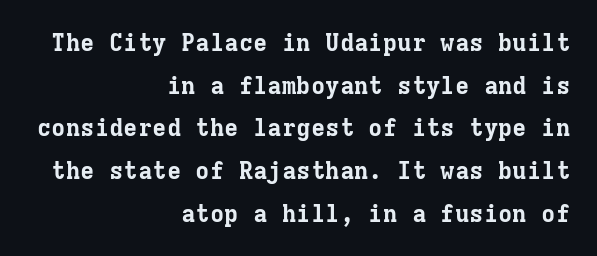
Q: Is the text bold? A: Yes.
Q: Is the text italic (slanted)? A: No, it is upright.
Q: Is the text underlined? A: No.
Q: How is the paragraph aligned? A: Right-aligned.
Q: Is the spacing between letters normal or unusually wide? A: Normal.
